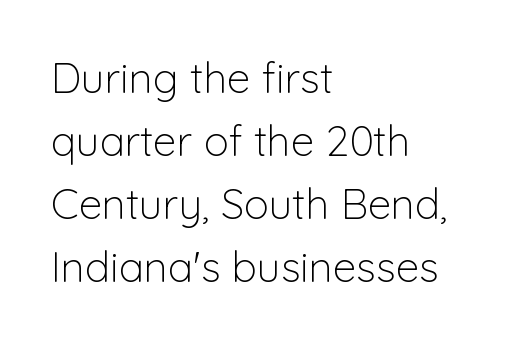
{"serif": "no", "italic": "no", "bold": "no", "weight": "light", "width": "normal", "stroke_contrast": "low", "x_height": "medium", "monospaced": "no", "underline": "no", "align": "left", "line_spacing": "normal", "line_spacing_ratio": 1.5, "letter_spacing": "normal", "letter_spacing_em": 0.0, "glyph_px": 42}
